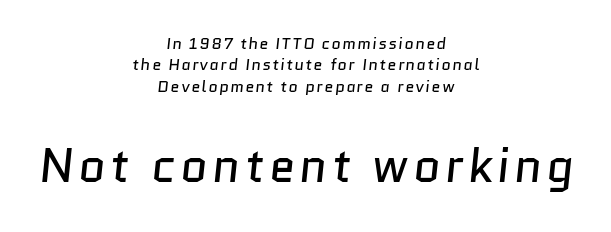
Compared with typical paragraphs, the rows here are spaced about the same. Varying glyph widths throughout — classic text-font behaviour. Visually, the bottom section dominates because its glyphs are scaled up. The space directly below the letters is spotless. This rendering uses center alignment, leaving both contours irregular but symmetric.
